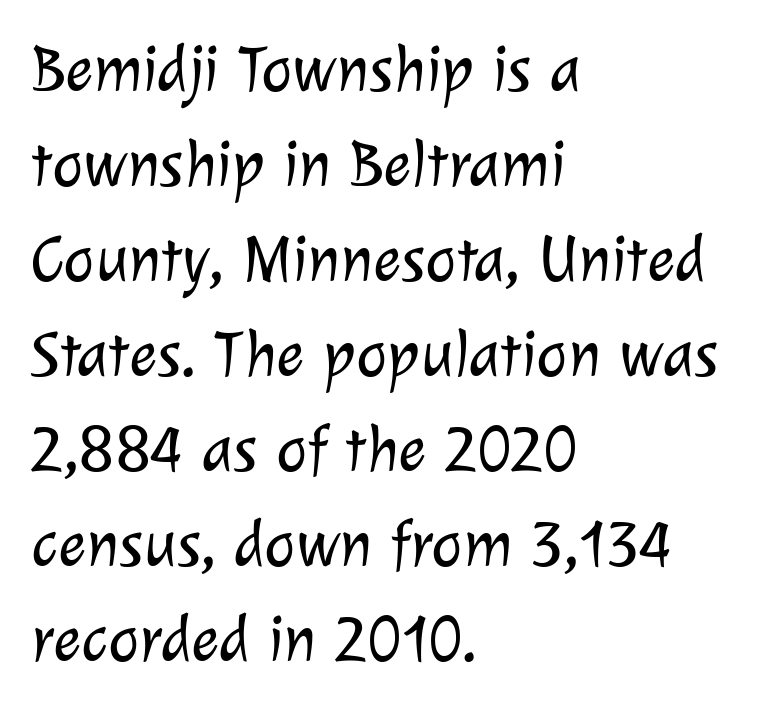
Teacher's note: observe the even left margin — that is flush-left alignment. The characters display no serif detailing; their extremities are plain. The cut favours lightness, reaching ordinary text weight at its darkest. Varying glyph widths throughout — classic text-font behaviour. The space between consecutive lines is moderate. Anything drawn beneath the words? Only blank space.
